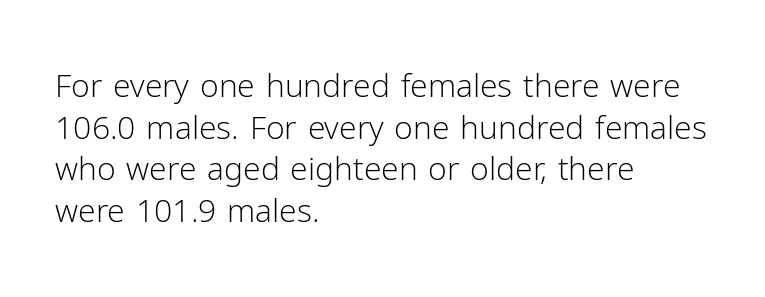
Q: Is the text bold? A: No.
Q: Is the text italic (slanted)? A: No, it is upright.
Q: Is the typeface a serif or a sans-serif typeface? A: Sans-serif.
Q: Is the text underlined? A: No.
Q: How is the paragraph aligned? A: Left-aligned.
Q: Is the spacing between letters normal or unusually wide? A: Normal.
Q: Is the spacing between lines tight, normal or loose? A: Normal.
Q: Width (condensed, normal, or wide)? A: Normal.
Q: Stroke contrast? A: Low.
Q: x-height? A: Medium.
Q: Monospaced? A: No.
